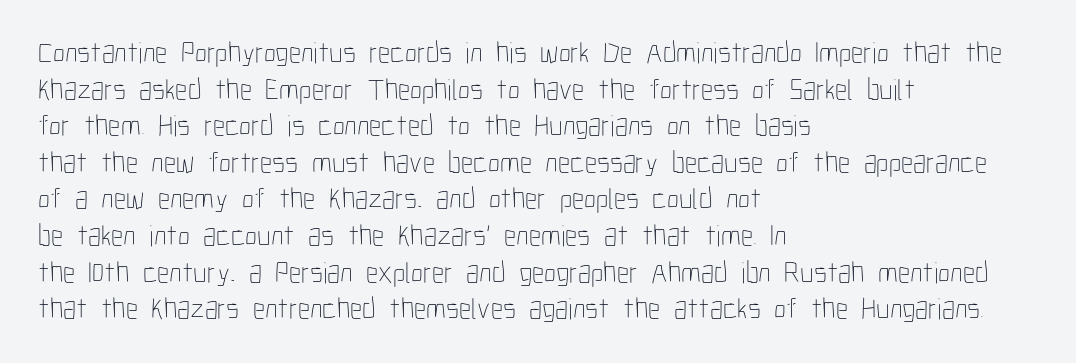
Do the characters align in a grid? No, the font is proportional. The letters look calm and open, with moderate or lighter stems. The lines are quadded left. Rule under the text: the space is simply empty. The axis of the letterforms is exactly vertical.
